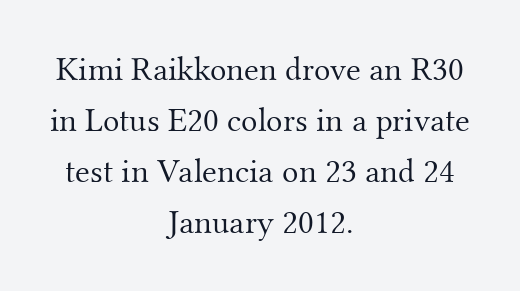
{"serif": "yes", "italic": "no", "bold": "no", "weight": "light", "width": "normal", "stroke_contrast": "medium", "x_height": "small", "monospaced": "no", "underline": "no", "align": "center", "line_spacing": "normal", "line_spacing_ratio": 1.5, "letter_spacing": "normal", "letter_spacing_em": 0.0, "glyph_px": 34}
